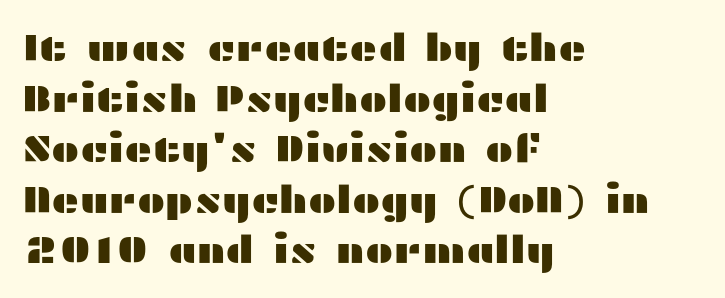
The text block is weighted toward the left margin, trailing off unevenly rightward. The words here are not underlined. When letters stand straight like this, we call the style roman or upright. Does the type have serifs? No, each stem ends abruptly. Honestly, the letter spacing is just normal — you wouldn't notice it. Notice how descenders clear the ascenders below comfortably — that's standard leading.
